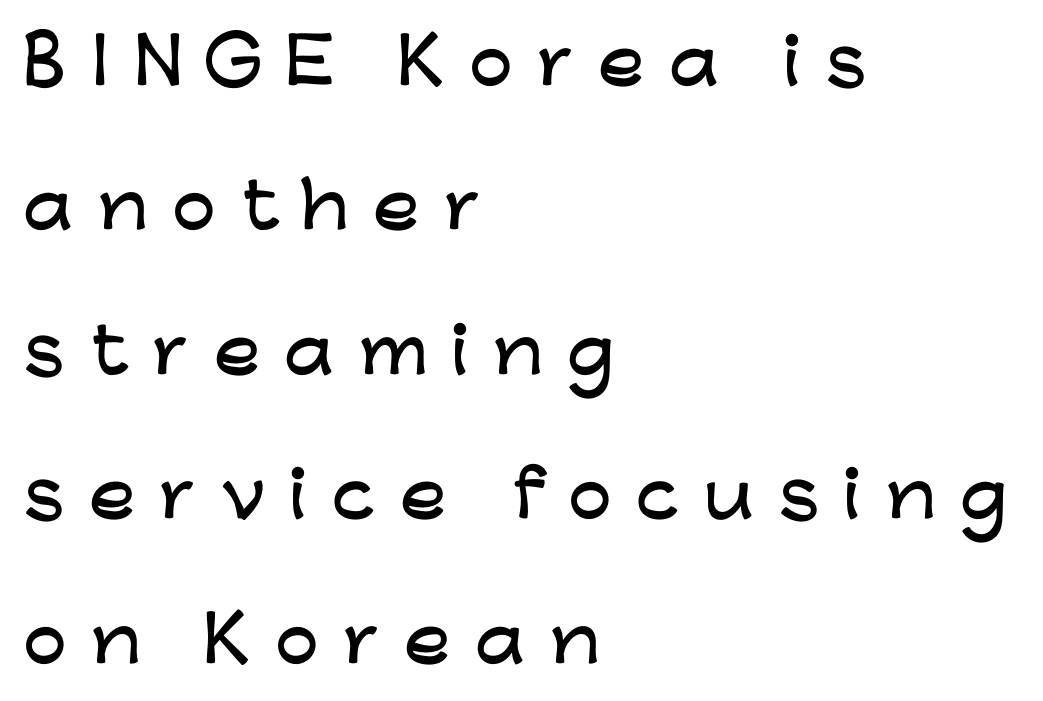
Horizontally, the lines are justified to the leading edge only. When letters stand straight like this, we call the style roman or upright. What's the leading like? Stretched, with rows far apart. Typographically, this falls in the sans-serif category. The passage shown is typed in a proportional face where columns would drift.
